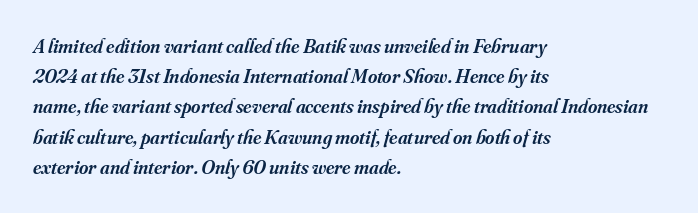
Q: Is the text bold? A: Semi-bold.
Q: Is the text italic (slanted)? A: Yes, it leans right by about 16 degrees.
Q: Is the text underlined? A: No.
Q: How is the paragraph aligned? A: Left-aligned.
Q: Is the spacing between letters normal or unusually wide? A: Normal.
Q: Is the spacing between lines tight, normal or loose? A: Normal.
